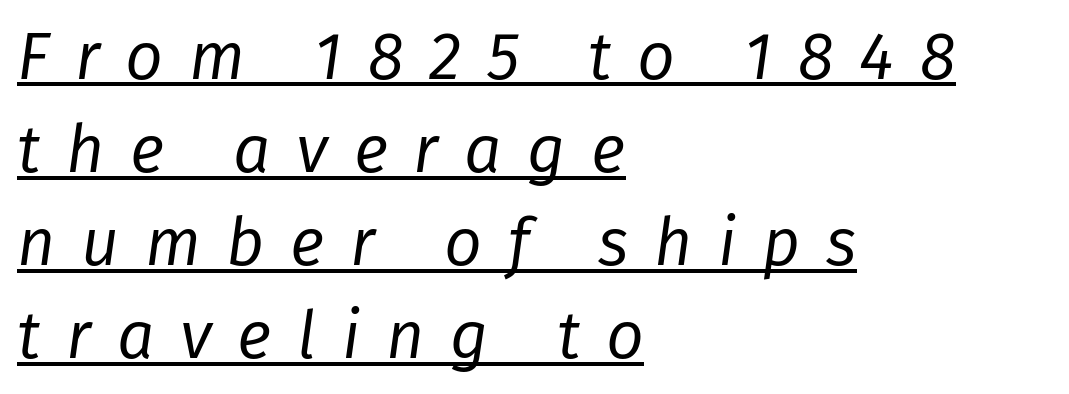
{"italic": "yes", "lean": "right", "slant_degrees": 8, "bold": "no", "weight": "regular", "width": "normal", "stroke_contrast": "low", "x_height": "medium", "monospaced": "no", "underline": "yes", "align": "left", "line_spacing": "normal", "line_spacing_ratio": 1.41, "letter_spacing": "wide", "letter_spacing_em": 0.39, "glyph_px": 66}
